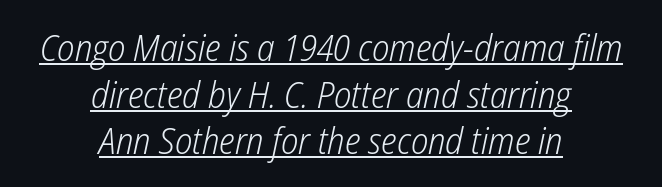
{"italic": "yes", "lean": "right", "slant_degrees": 12, "bold": "no", "weight": "light", "width": "condensed", "stroke_contrast": "low", "x_height": "medium", "monospaced": "no", "underline": "yes", "align": "center", "line_spacing": "normal", "line_spacing_ratio": 1.26, "letter_spacing": "normal", "letter_spacing_em": 0.0, "glyph_px": 37}
